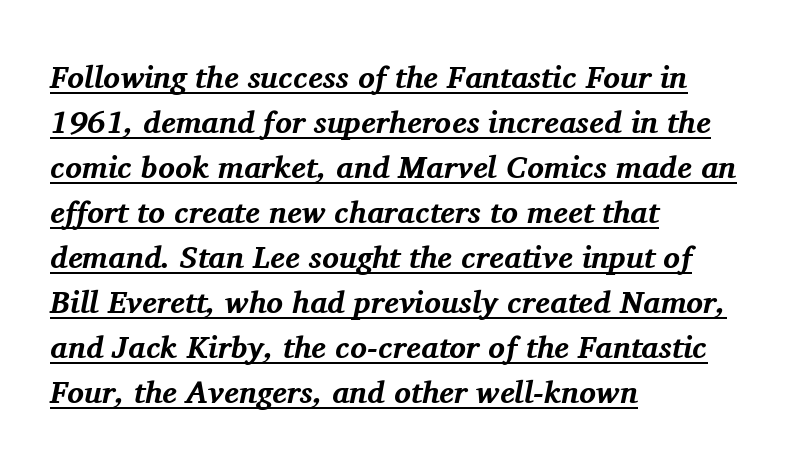
The image shows 31 px bold serif type, italic (leaning right); set left-aligned, normal line spacing (1.45x), normal letter spacing, underlined; medium stroke contrast and a medium x-height.
